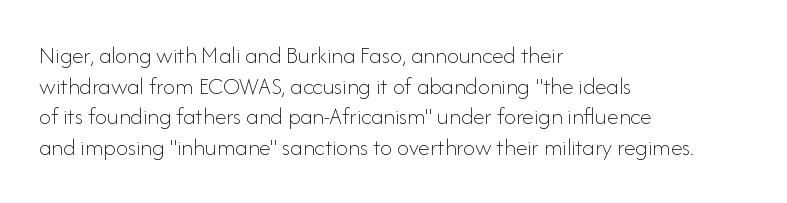
{"italic": "no", "bold": "no", "underline": "no", "align": "left", "line_spacing": "normal", "line_spacing_ratio": 1.28, "letter_spacing": "normal", "letter_spacing_em": 0.0, "glyph_px": 24}
